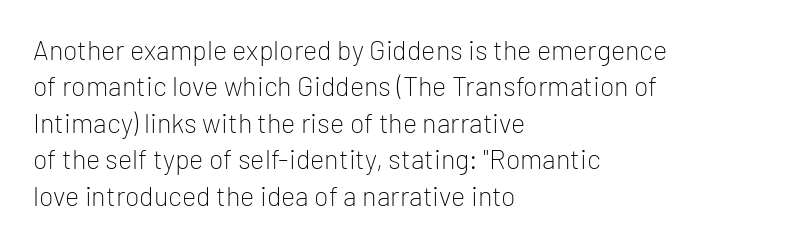
The image shows 27 px text type, upright; set left-aligned, normal line spacing (1.35x), normal letter spacing, not underlined.
